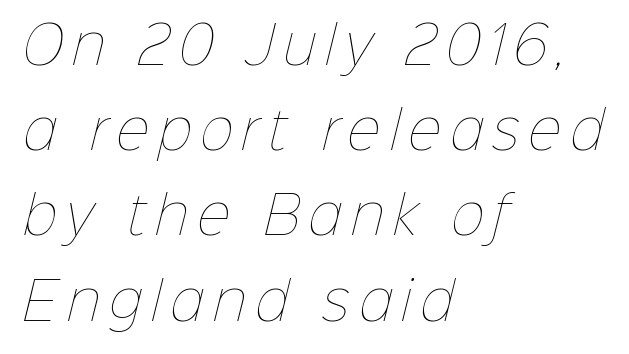
{"bold": "no", "weight": "thin", "width": "normal", "stroke_contrast": "low", "x_height": "medium", "monospaced": "no", "underline": "no", "align": "left", "line_spacing": "normal", "line_spacing_ratio": 1.67, "glyph_px": 51}
